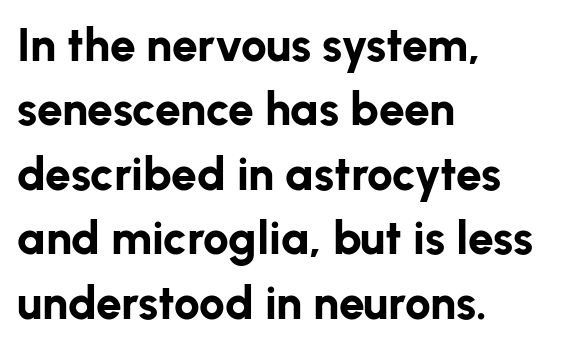
The image shows 46 px bold sans-serif type, upright; set left-aligned, normal line spacing (1.4x), normal letter spacing, not underlined; low stroke contrast and a medium x-height.
